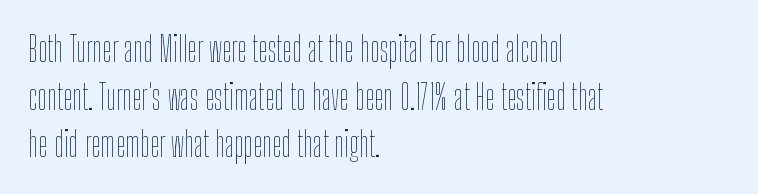
Q: Is the text bold? A: No.
Q: Is the text italic (slanted)? A: No, it is upright.
Q: Is the text underlined? A: No.
Q: How is the paragraph aligned? A: Left-aligned.
Q: Is the spacing between letters normal or unusually wide? A: Normal.
Q: Is the spacing between lines tight, normal or loose? A: Normal.
Q: Width (condensed, normal, or wide)? A: Condensed.
Q: Stroke contrast? A: Low.
Q: x-height? A: Medium.
Q: Monospaced? A: No.
